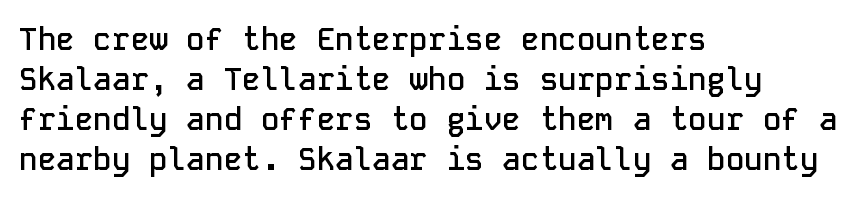
The image shows 31 px semibold sans-serif type, upright, monospaced; set left-aligned, normal line spacing (1.29x), normal letter spacing, not underlined; low stroke contrast and a medium x-height.
